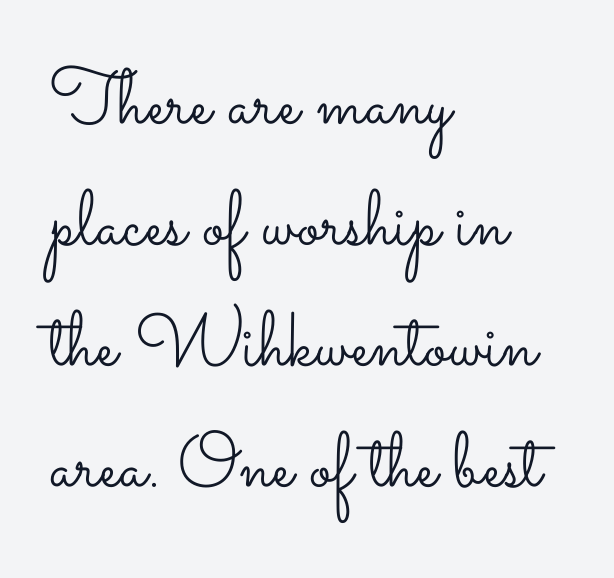
Q: Is the text bold? A: No.
Q: Is the text italic (slanted)? A: Yes.
Q: Is the text underlined? A: No.
Q: How is the paragraph aligned? A: Left-aligned.
Q: Is the spacing between letters normal or unusually wide? A: Normal.
Q: Is the spacing between lines tight, normal or loose? A: Normal.
Q: Width (condensed, normal, or wide)? A: Wide.
Q: Stroke contrast? A: Low.
Q: x-height? A: Small.
Q: Monospaced? A: No.
